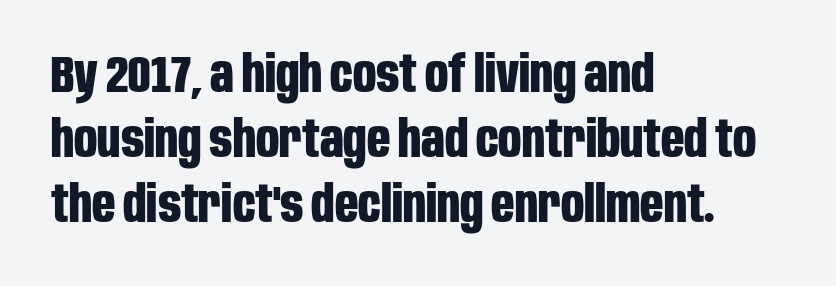
Q: Is the text bold? A: Yes.
Q: Is the text italic (slanted)? A: No, it is upright.
Q: Is the typeface a serif or a sans-serif typeface? A: Sans-serif.
Q: Is the text underlined? A: No.
Q: How is the paragraph aligned? A: Left-aligned.
Q: Is the spacing between letters normal or unusually wide? A: Normal.
Q: Is the spacing between lines tight, normal or loose? A: Normal.
Q: Width (condensed, normal, or wide)? A: Condensed.
Q: Stroke contrast? A: Low.
Q: x-height? A: Large.
Q: Monospaced? A: No.
